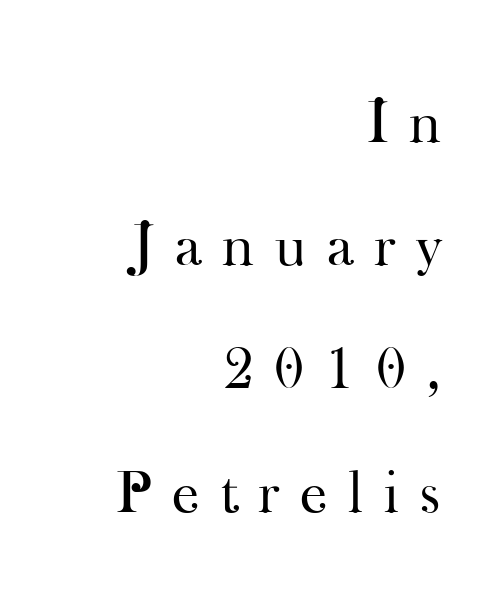
The image shows 61 px regular-weight serif type, upright; set right-aligned, loose line spacing (2.02x), unusually wide letter spacing (+0.34 em), not underlined; high stroke contrast and a small x-height.
